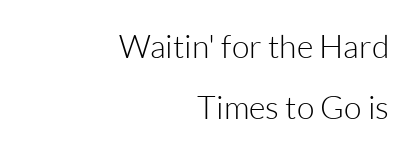
Q: Is the text bold? A: No.
Q: Is the text italic (slanted)? A: No, it is upright.
Q: Is the typeface a serif or a sans-serif typeface? A: Sans-serif.
Q: Is the text underlined? A: No.
Q: How is the paragraph aligned? A: Right-aligned.
Q: Is the spacing between letters normal or unusually wide? A: Normal.
Q: Is the spacing between lines tight, normal or loose? A: Loose.
Q: Width (condensed, normal, or wide)? A: Normal.
Q: Stroke contrast? A: Low.
Q: x-height? A: Medium.
Q: Monospaced? A: No.
